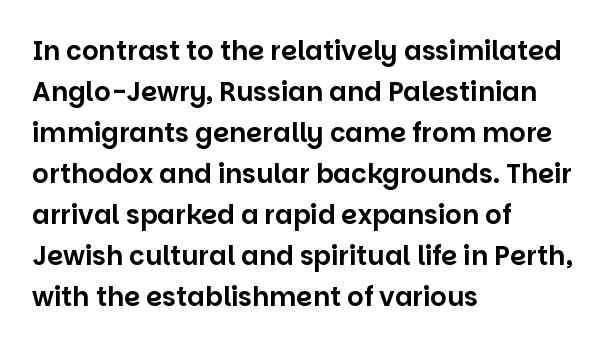
Q: Is the text italic (slanted)? A: No, it is upright.
Q: Is the text underlined? A: No.
Q: How is the paragraph aligned? A: Left-aligned.
Q: Is the spacing between letters normal or unusually wide? A: Normal.
Q: Is the spacing between lines tight, normal or loose? A: Normal.
